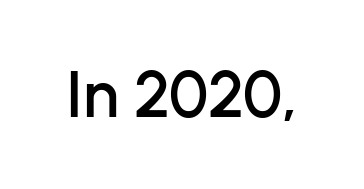
The passage shown is typed in a proportional face where columns would drift. Do the letters lean? They stand straight. Each row of text sits above clean, open space. Each word holds together tightly as a unit, with standard inter-letter gaps. This rendering employs a face without finishing strokes, i.e., a sans-serif.
